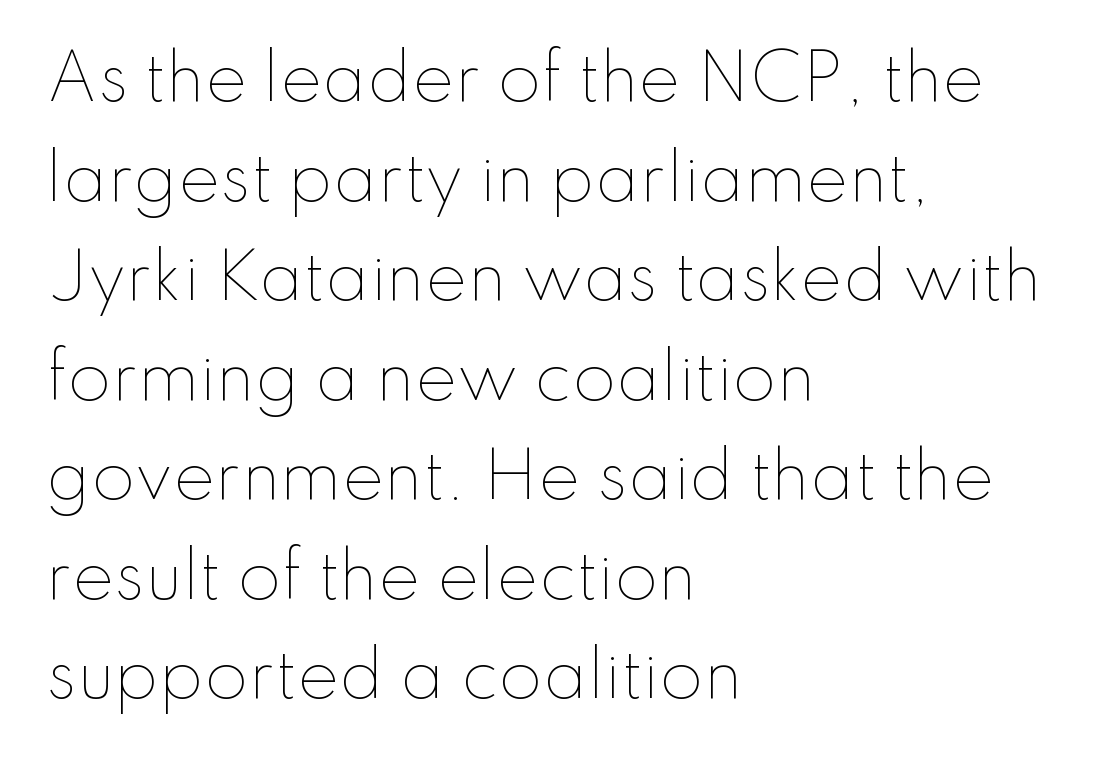
Weight: in the light-to-regular range. How would I describe the line gaps? Plain and ordinary. The horizontal fit of the characters is conventional and even. Each line starts at the same left margin while the right side varies. Ordinary non-slanted type is in use.
